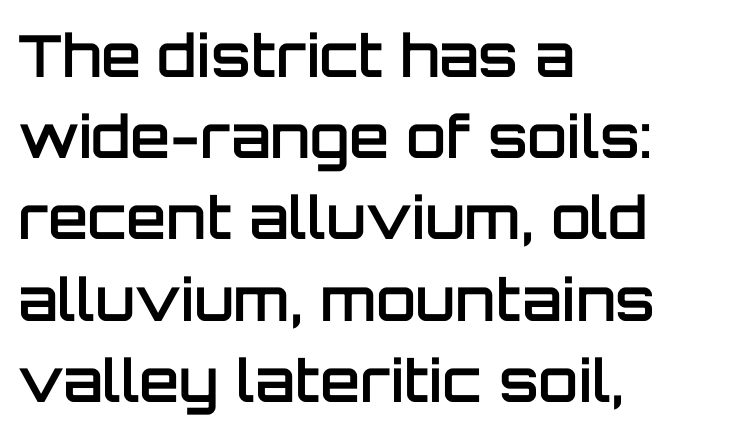
{"serif": "no", "italic": "no", "bold": "semi", "weight": "semibold", "width": "normal", "stroke_contrast": "low", "x_height": "large", "monospaced": "no", "underline": "no", "align": "left", "line_spacing": "normal", "line_spacing_ratio": 1.4, "letter_spacing": "normal", "letter_spacing_em": 0.0, "glyph_px": 58}
